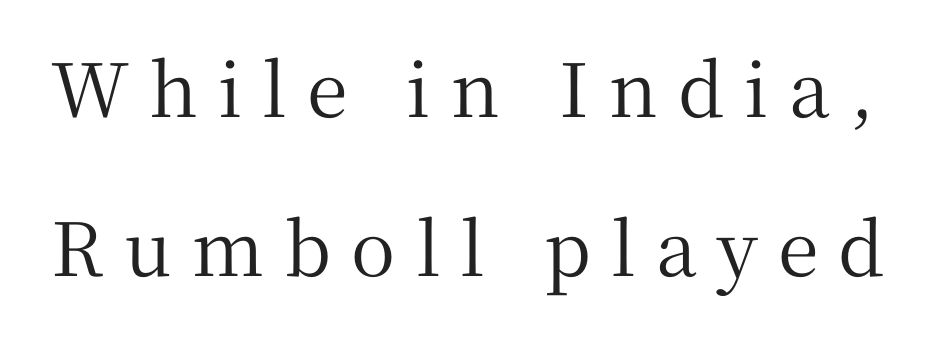
The characters display serif detailing at their extremities. The line-height multiplier appears high, well above default. Posture: upright roman. Clear beneath every line of the passage. Looks like regular typesetting: each glyph gets only the width it needs.
